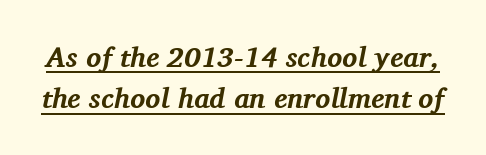
Q: Is the text bold? A: Yes.
Q: Is the text italic (slanted)? A: Yes, it leans right by about 11 degrees.
Q: Is the typeface a serif or a sans-serif typeface? A: Serif.
Q: Is the text underlined? A: Yes.
Q: Is the spacing between letters normal or unusually wide? A: Normal.
Q: Is the spacing between lines tight, normal or loose? A: Normal.
Q: Width (condensed, normal, or wide)? A: Normal.
Q: Stroke contrast? A: Medium.
Q: x-height? A: Medium.
Q: Monospaced? A: No.
